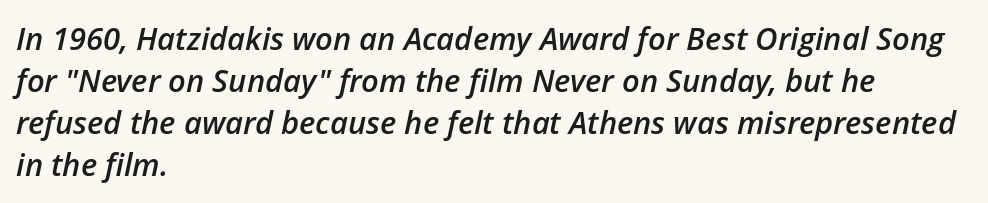
Q: Is the text bold? A: Semi-bold.
Q: Is the text italic (slanted)? A: Yes, it leans right by about 12 degrees.
Q: Is the text underlined? A: No.
Q: How is the paragraph aligned? A: Left-aligned.
Q: Is the spacing between letters normal or unusually wide? A: Normal.
Q: Is the spacing between lines tight, normal or loose? A: Normal.
Q: Width (condensed, normal, or wide)? A: Normal.
Q: Stroke contrast? A: Low.
Q: x-height? A: Medium.
Q: Monospaced? A: No.
